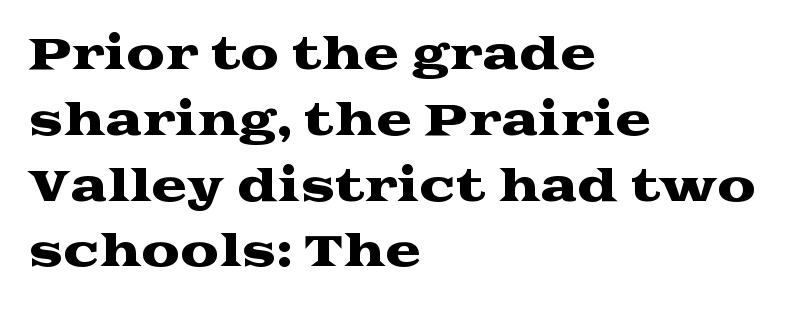
Check the space under the baseline: it is left empty. The face used here is proportionally spaced, like ordinary book or web type. Posture: upright roman. The gaps between neighbouring characters are ordinary and unremarkable. Regarding serifs, this sample has them.
